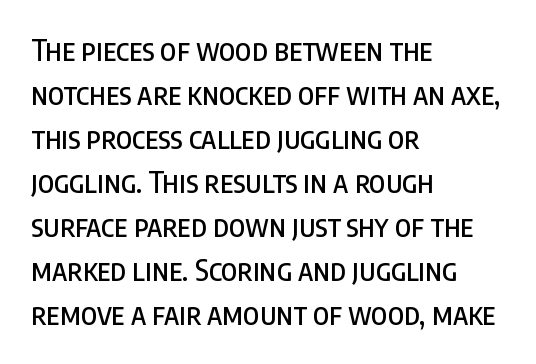
{"serif": "no", "italic": "no", "width": "condensed", "stroke_contrast": "low", "x_height": "large", "monospaced": "no", "underline": "no", "align": "left", "line_spacing": "normal", "line_spacing_ratio": 1.52, "letter_spacing": "normal", "letter_spacing_em": 0.0, "glyph_px": 29}
